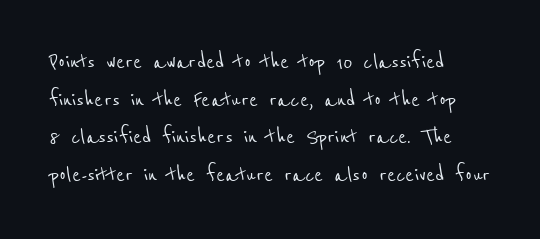
Line beginnings align vertically; line endings do not. Baseline-to-baseline distance is the conventional proportion of letter height. Does extra space separate the letters? No, they use regular spacing. Each row of text sits above clean, open space.
